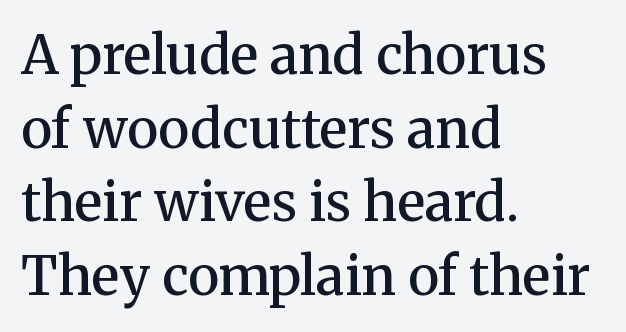
Q: Is the text bold? A: Semi-bold.
Q: Is the text italic (slanted)? A: No, it is upright.
Q: Is the typeface a serif or a sans-serif typeface? A: Serif.
Q: Is the text underlined? A: No.
Q: How is the paragraph aligned? A: Left-aligned.
Q: Is the spacing between letters normal or unusually wide? A: Normal.
Q: Is the spacing between lines tight, normal or loose? A: Normal.
Q: Width (condensed, normal, or wide)? A: Normal.
Q: Stroke contrast? A: Medium.
Q: x-height? A: Medium.
Q: Monospaced? A: No.
